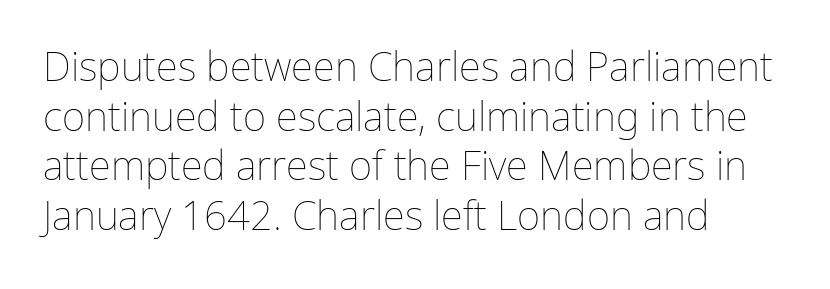
The image shows 40 px thin type, upright; set left-aligned, line spacing 1.24x, normal letter spacing, not underlined; low stroke contrast and a medium x-height.
